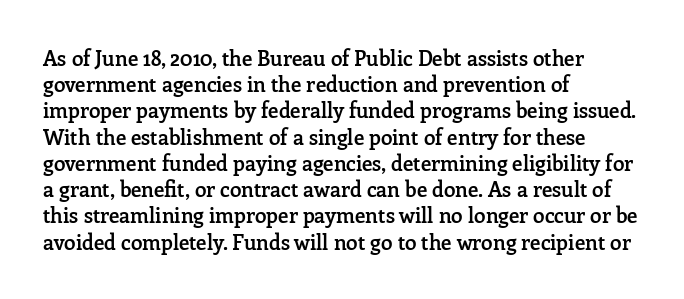
Q: Is the text bold? A: Semi-bold.
Q: Is the text italic (slanted)? A: No, it is upright.
Q: Is the text underlined? A: No.
Q: How is the paragraph aligned? A: Left-aligned.
Q: Is the spacing between letters normal or unusually wide? A: Normal.
Q: Is the spacing between lines tight, normal or loose? A: Normal.
